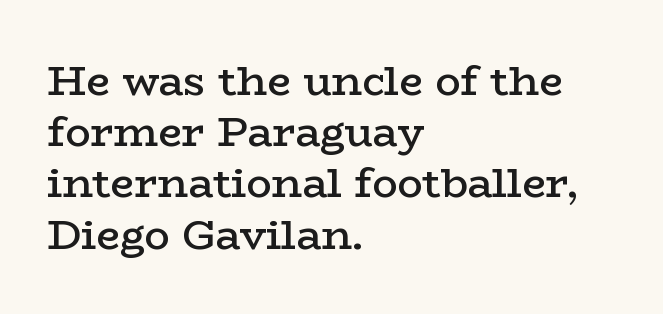
Italic? Not at all — the glyphs are vertical. One-word summary of the alignment: left. These words are printed semibold, heavier than regular yet not bold. The strip under each line holds only bare page.
